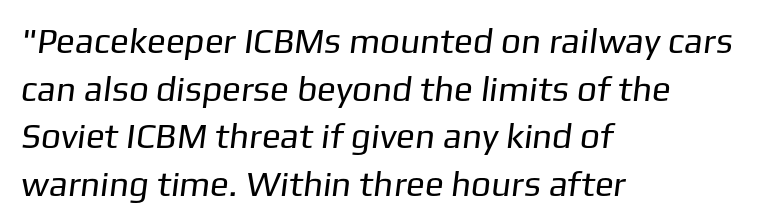
{"serif": "no", "bold": "no", "weight": "regular", "width": "normal", "stroke_contrast": "low", "x_height": "medium", "monospaced": "no", "underline": "no", "align": "left", "line_spacing": "normal", "line_spacing_ratio": 1.36, "letter_spacing": "normal", "letter_spacing_em": 0.0, "glyph_px": 35}
